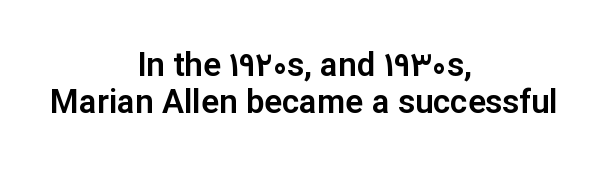
{"serif": "no", "italic": "no", "width": "normal", "stroke_contrast": "low", "x_height": "medium", "monospaced": "no", "underline": "no", "align": "center", "line_spacing": "tight", "line_spacing_ratio": 1.12, "letter_spacing": "normal", "letter_spacing_em": 0.0, "glyph_px": 33}
